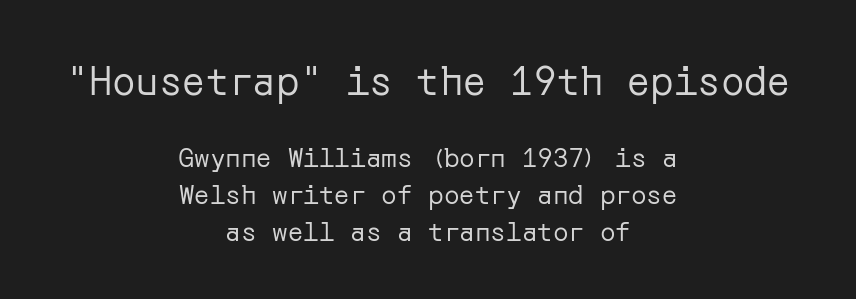
{"serif": "no", "italic": "no", "bold": "no", "weight": "regular", "width": "normal", "stroke_contrast": "low", "x_height": "medium", "underline": "no", "align": "center", "line_spacing": "normal", "line_spacing_ratio": 1.43, "letter_spacing": "normal", "letter_spacing_em": 0.0, "larger_block": "first", "size_ratio": 1.5, "glyph_px": 39}
